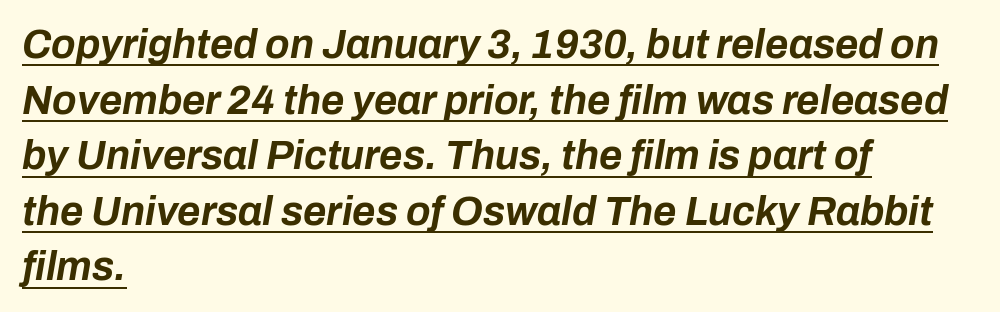
This sample is left-justified, so line endings fall wherever the words run out. The words here are underlined. Italic? Definitely — the glyphs are oblique. Thick stems and heavy bowls — unmistakably bold. Vertical spacing — default. The tracking reads as untouched default to a designer's eye.
